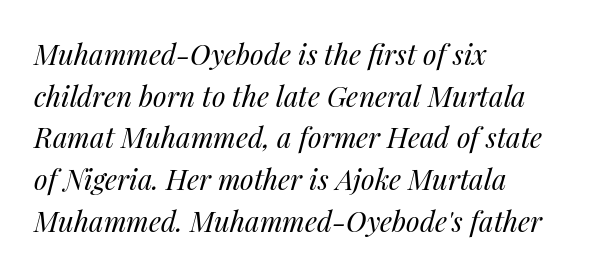
{"italic": "yes", "lean": "right", "slant_degrees": 14, "bold": "no", "weight": "regular", "width": "normal", "stroke_contrast": "medium", "x_height": "medium", "monospaced": "no", "underline": "no", "align": "left", "line_spacing": "normal", "line_spacing_ratio": 1.49, "letter_spacing": "normal", "letter_spacing_em": 0.0, "glyph_px": 28}
